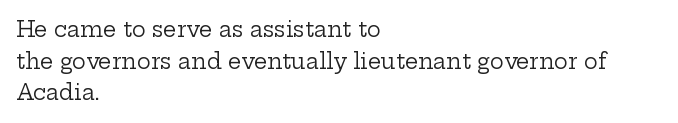
{"italic": "no", "bold": "no", "underline": "no", "align": "left", "line_spacing": "normal", "line_spacing_ratio": 1.51, "letter_spacing": "normal", "letter_spacing_em": 0.0, "glyph_px": 21}
